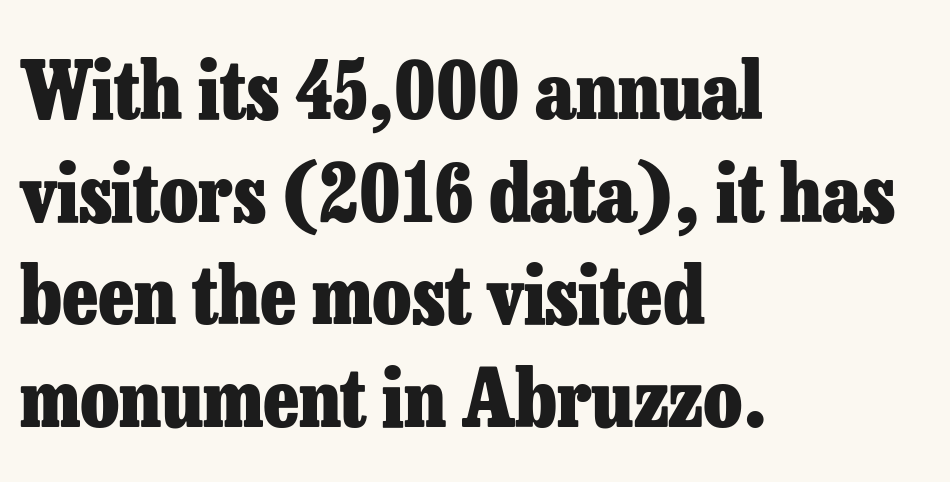
{"serif": "yes", "italic": "no", "bold": "yes", "weight": "heavy", "width": "normal", "stroke_contrast": "low", "x_height": "medium", "monospaced": "no", "underline": "no", "align": "left", "line_spacing": "normal", "line_spacing_ratio": 1.3, "letter_spacing": "normal", "letter_spacing_em": 0.0, "glyph_px": 79}
